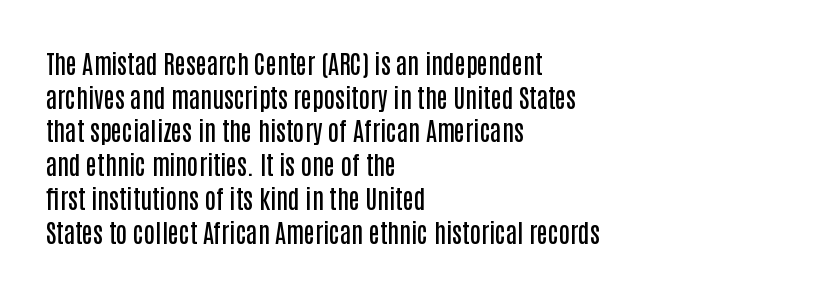
Is there any slant? The stems are plumb. Only glyphs here, with clear space below each row. A fair bit of extra ink — the face is semibold, not bold. Honestly, the row spacing looks completely unremarkable. These lines stack with their left ends in a neat column.
